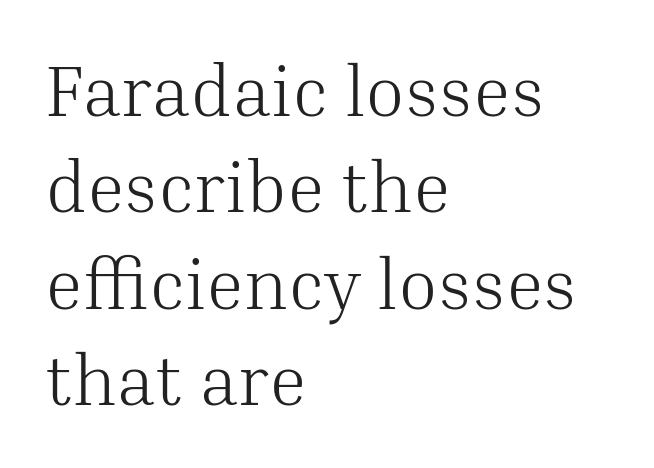
The image shows 72 px light serif type, upright; set left-aligned, normal line spacing (1.34x), normal letter spacing, not underlined; medium stroke contrast and a medium x-height.
